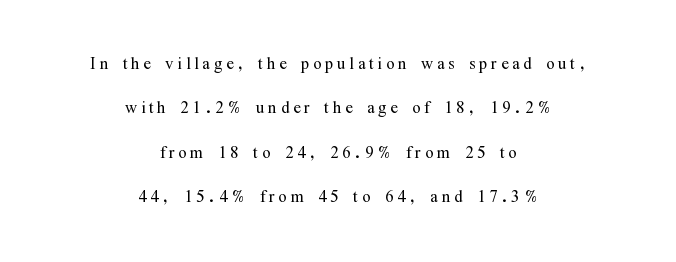
The image shows 22 px text type, upright; set centered, loose line spacing (2.02x), not underlined.
